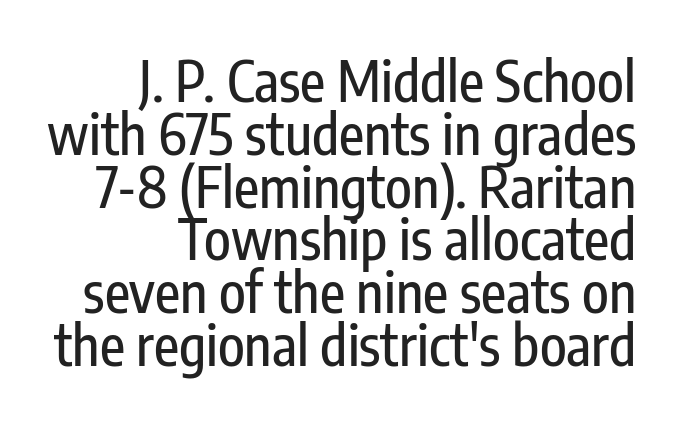
{"serif": "no", "italic": "no", "width": "condensed", "stroke_contrast": "low", "x_height": "medium", "monospaced": "no", "underline": "no", "align": "right", "line_spacing": "tight", "line_spacing_ratio": 0.96, "letter_spacing": "normal", "letter_spacing_em": 0.0, "glyph_px": 55}
